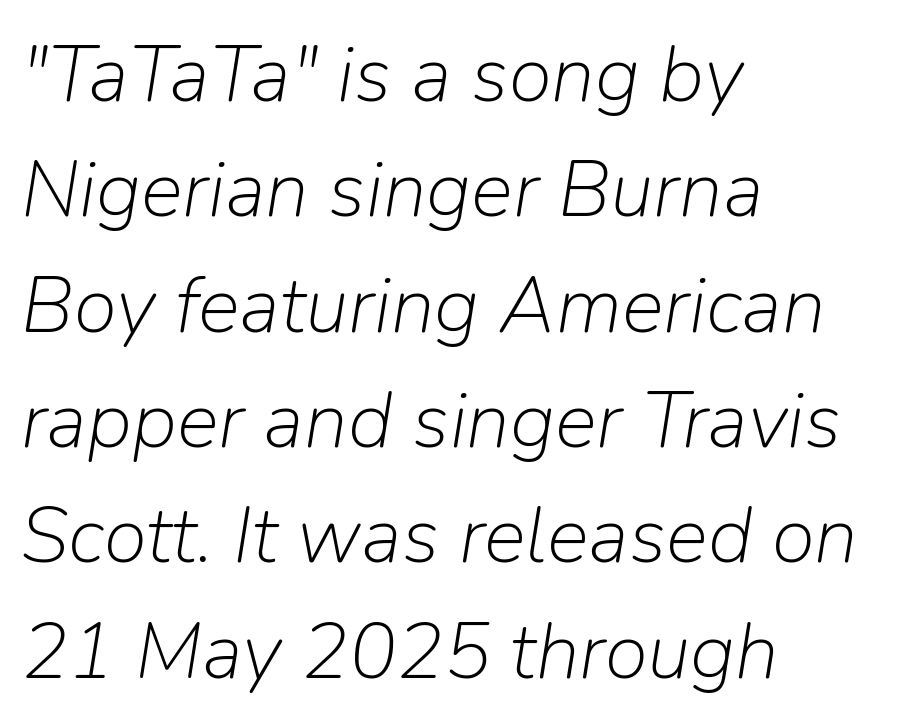
{"italic": "yes", "lean": "right", "slant_degrees": 9, "bold": "no", "weight": "light", "width": "normal", "stroke_contrast": "low", "x_height": "medium", "monospaced": "no", "underline": "no", "align": "left", "line_spacing": "normal", "line_spacing_ratio": 1.46, "letter_spacing": "normal", "letter_spacing_em": 0.0, "glyph_px": 79}
